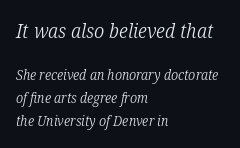
Top chunk: large. Bottom chunk: small. Glance below the letters and you will spot only blank space. Vertical spacing — default. The horizontal fit of the characters is conventional and even. Compared with a centered layout, this one pins lines to the left instead.
